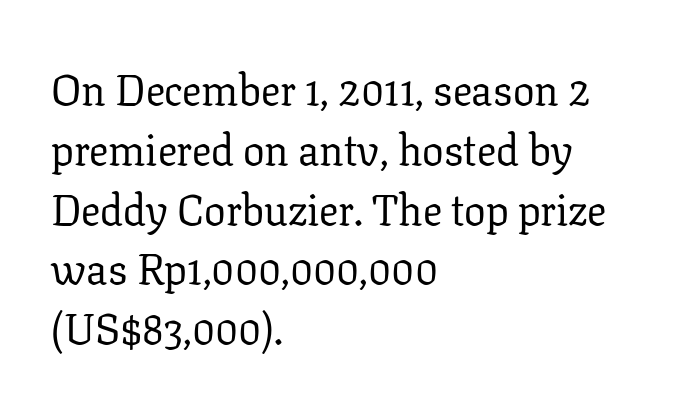
{"serif": "yes", "italic": "no", "bold": "no", "weight": "regular", "width": "normal", "stroke_contrast": "low", "x_height": "medium", "monospaced": "no", "underline": "no", "align": "left", "line_spacing": "normal", "line_spacing_ratio": 1.39, "letter_spacing": "normal", "letter_spacing_em": 0.0, "glyph_px": 43}
